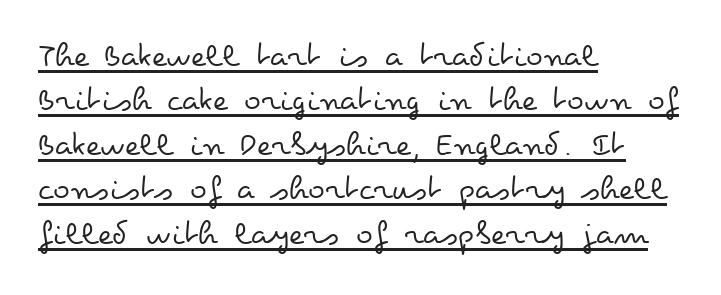
Q: Is the text bold? A: No.
Q: Is the text italic (slanted)? A: No, it is upright.
Q: Is the text underlined? A: Yes.
Q: How is the paragraph aligned? A: Left-aligned.
Q: Is the spacing between letters normal or unusually wide? A: Normal.
Q: Is the spacing between lines tight, normal or loose? A: Normal.
Q: Width (condensed, normal, or wide)? A: Wide.
Q: Stroke contrast? A: Low.
Q: x-height? A: Small.
Q: Monospaced? A: No.
